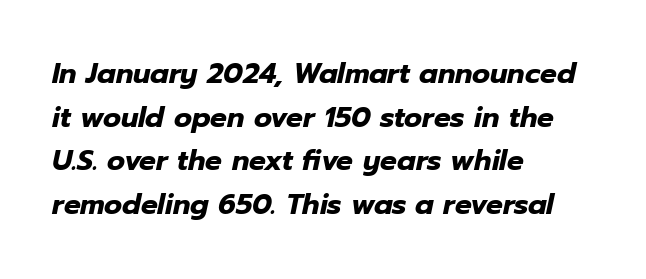
Q: Is the text bold? A: Yes.
Q: Is the text italic (slanted)? A: Yes, it leans right by about 12 degrees.
Q: Is the text underlined? A: No.
Q: How is the paragraph aligned? A: Left-aligned.
Q: Is the spacing between letters normal or unusually wide? A: Normal.
Q: Is the spacing between lines tight, normal or loose? A: Normal.
Q: Width (condensed, normal, or wide)? A: Normal.
Q: Stroke contrast? A: Low.
Q: x-height? A: Medium.
Q: Monospaced? A: No.
